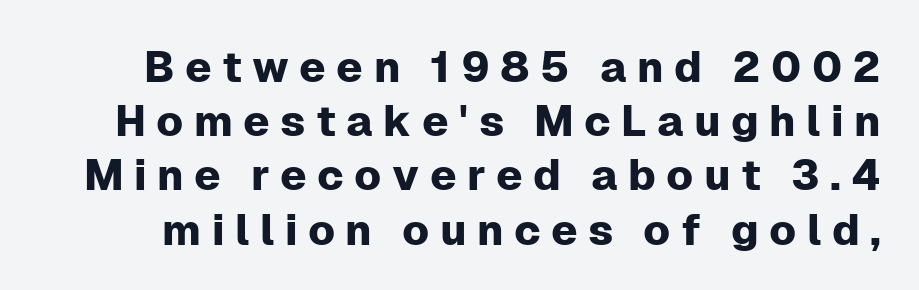
{"serif": "no", "italic": "no", "width": "normal", "stroke_contrast": "low", "x_height": "medium", "monospaced": "no", "underline": "no", "line_spacing": "normal", "line_spacing_ratio": 1.26, "letter_spacing": "wide", "letter_spacing_em": 0.24, "glyph_px": 43}
